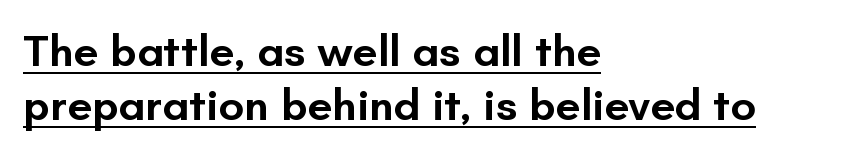
The image shows 45 px semibold sans-serif type, upright; set left-aligned, line spacing 1.2x, normal letter spacing, underlined; low stroke contrast and a small x-height.
